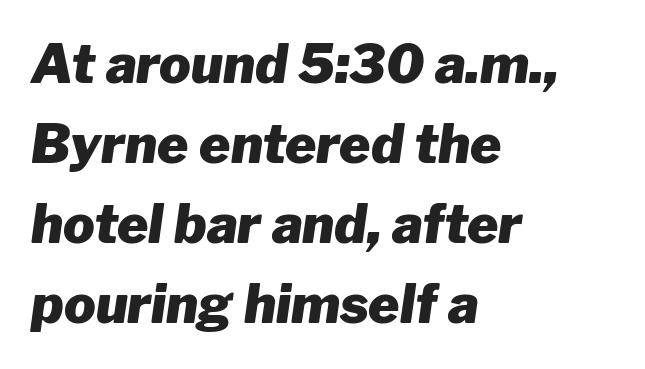
This sample uses plain, unmodified letter spacing. This sample has the flowing, uneven cadence of proportional lettering. The lines are quadded left. Would a proofreader flag this as italicized? Yes.
